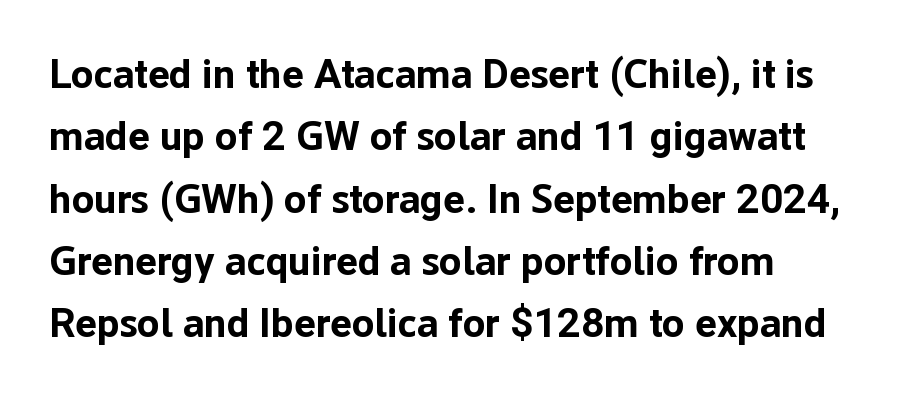
{"serif": "no", "italic": "no", "bold": "yes", "weight": "bold", "width": "normal", "stroke_contrast": "low", "x_height": "medium", "monospaced": "no", "underline": "no", "align": "left", "line_spacing": "normal", "line_spacing_ratio": 1.52, "letter_spacing": "normal", "letter_spacing_em": 0.0, "glyph_px": 41}
